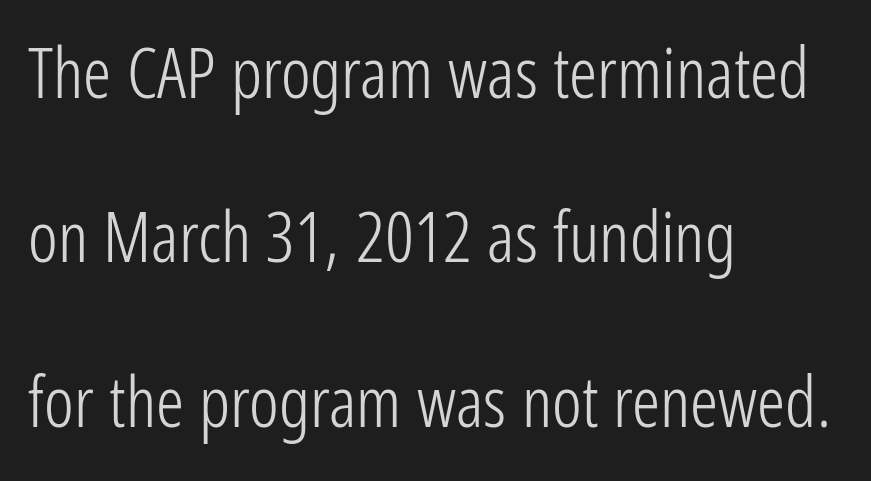
Q: Is the text bold? A: No.
Q: Is the text italic (slanted)? A: No, it is upright.
Q: Is the typeface a serif or a sans-serif typeface? A: Sans-serif.
Q: Is the text underlined? A: No.
Q: How is the paragraph aligned? A: Left-aligned.
Q: Is the spacing between letters normal or unusually wide? A: Normal.
Q: Is the spacing between lines tight, normal or loose? A: Loose.
Q: Width (condensed, normal, or wide)? A: Condensed.
Q: Stroke contrast? A: Low.
Q: x-height? A: Medium.
Q: Monospaced? A: No.
